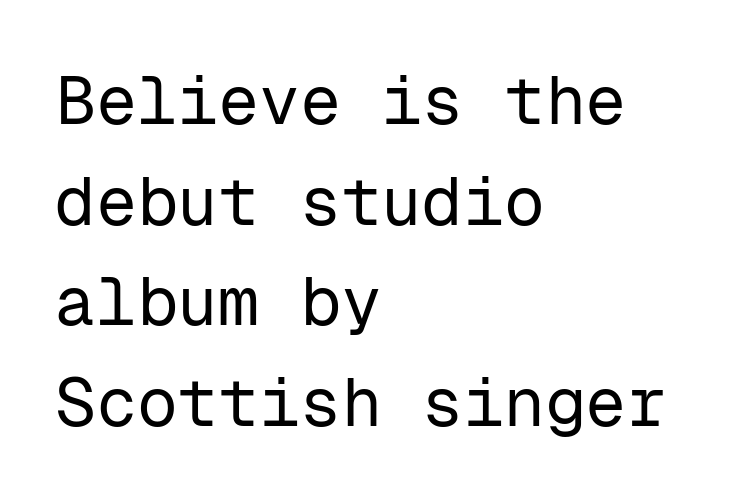
The image shows 68 px regular-weight sans-serif type, upright, monospaced; set left-aligned, normal line spacing (1.48x), normal letter spacing, not underlined; low stroke contrast and a medium x-height.
